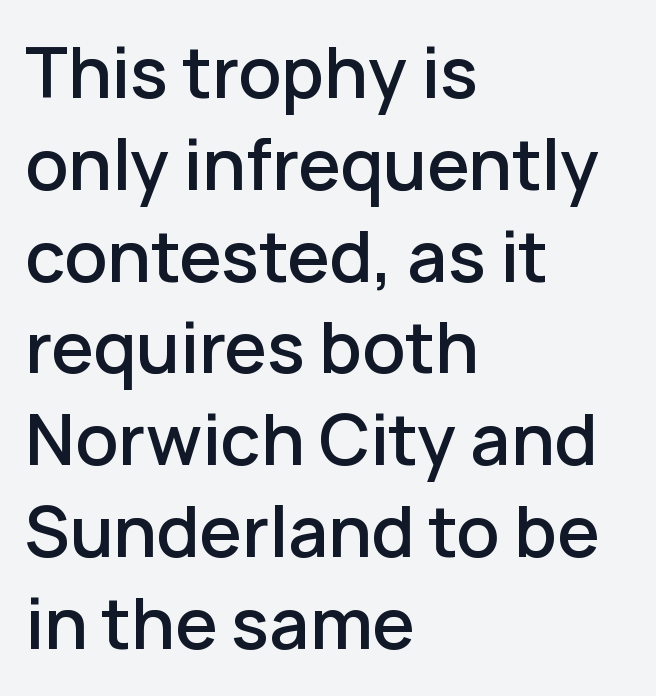
The image shows 68 px semibold sans-serif type, upright; set left-aligned, normal line spacing (1.35x), normal letter spacing, not underlined; low stroke contrast and a medium x-height.
